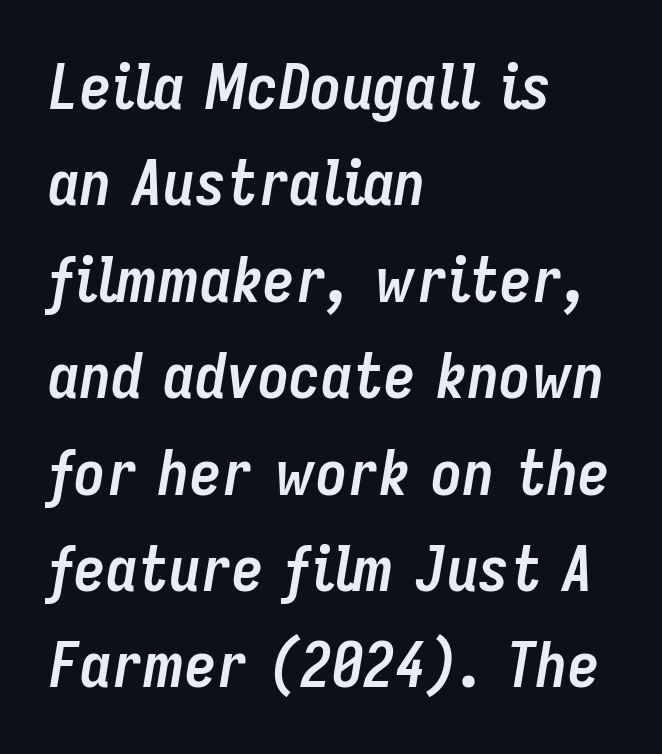
The image shows 63 px semibold, condensed type, italic (leaning right); set left-aligned, normal line spacing (1.53x), normal letter spacing, not underlined; low stroke contrast and a medium x-height.
